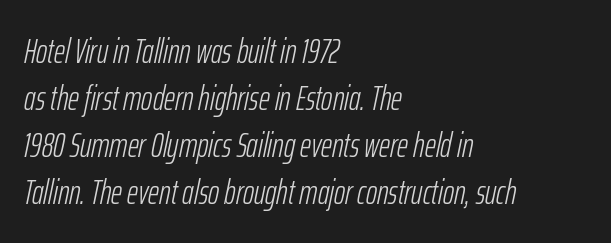
Q: Is the text bold? A: No.
Q: Is the text italic (slanted)? A: Yes, it leans right by about 12 degrees.
Q: Is the text underlined? A: No.
Q: How is the paragraph aligned? A: Left-aligned.
Q: Is the spacing between letters normal or unusually wide? A: Normal.
Q: Is the spacing between lines tight, normal or loose? A: Normal.
Q: Width (condensed, normal, or wide)? A: Condensed.
Q: Stroke contrast? A: Low.
Q: x-height? A: Medium.
Q: Monospaced? A: No.
